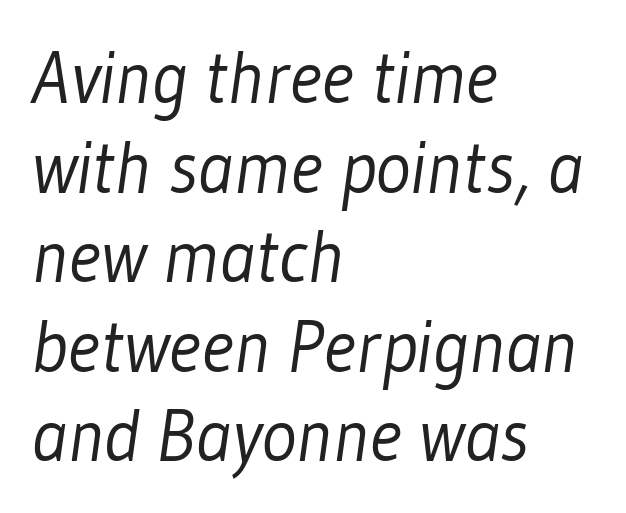
{"serif": "no", "bold": "no", "weight": "light", "width": "condensed", "stroke_contrast": "low", "x_height": "medium", "monospaced": "no", "underline": "no", "align": "left", "line_spacing_ratio": 1.21, "letter_spacing": "normal", "letter_spacing_em": 0.0, "glyph_px": 74}
